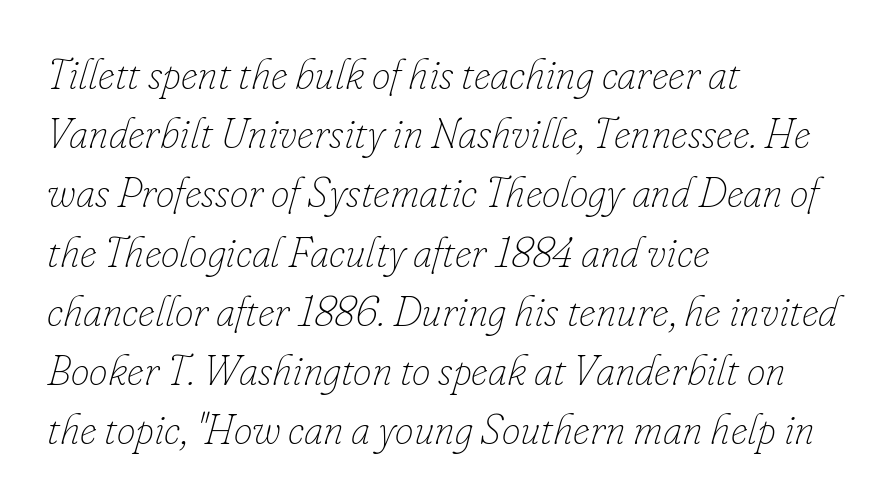
Type without underlining. The horizontal fit of the characters is conventional and even. Caption: face not bold, strokes unweighted. A student would call this left alignment; a typographer would say flush left, rag right.
